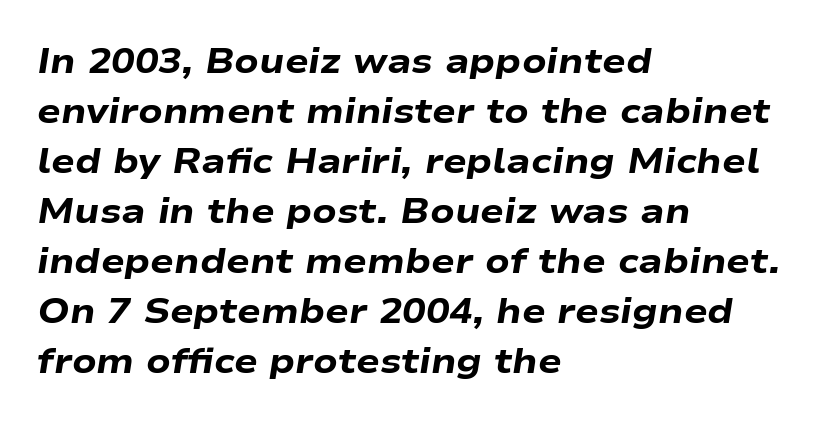
{"italic": "yes", "lean": "right", "slant_degrees": 9, "bold": "yes", "weight": "heavy", "width": "wide", "stroke_contrast": "low", "x_height": "medium", "monospaced": "no", "underline": "no", "align": "left", "line_spacing": "normal", "line_spacing_ratio": 1.43, "letter_spacing": "normal", "letter_spacing_em": 0.0, "glyph_px": 35}
